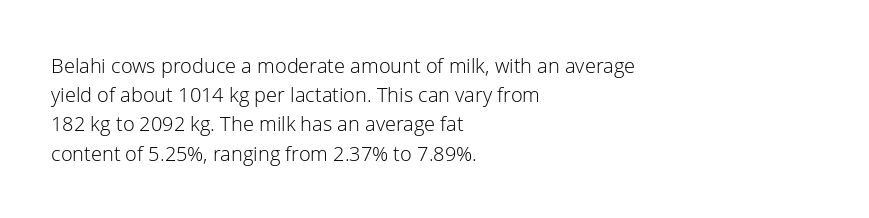
A normal amount of white space separates one row of letters from the next. The foot of each line stays bare and open. The ragged edge is on the right, which tells us the setting is flush left. This sample uses an upright cut, with every glyph sitting square on the baseline. No chunkiness to these letters — they're not bold. Does extra space separate the letters? No, they use regular spacing.
